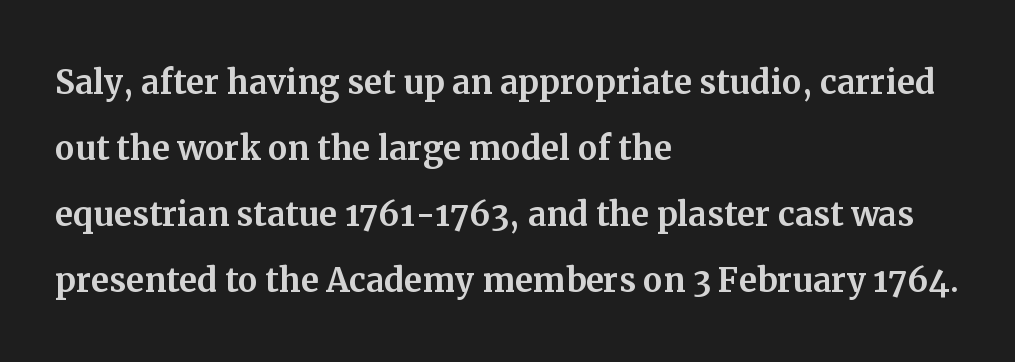
The image shows 44 px serif type, upright; set left-aligned, normal line spacing (1.5x), normal letter spacing, not underlined; medium stroke contrast and a medium x-height.
